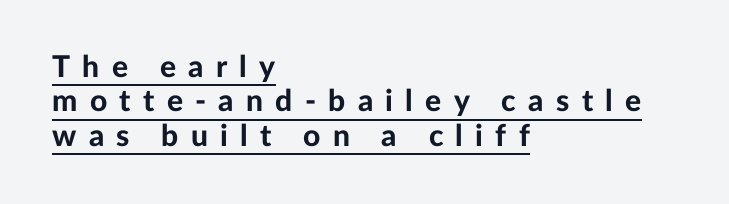
Type style note: lacks serifs. How heavy is the stroke? Heavy — this is a bold. This is the regular roman posture of the typeface. Visually the block forms a straight wall on the left and a jagged coastline on the right. Looks like regular typesetting: each glyph gets only the width it needs.
